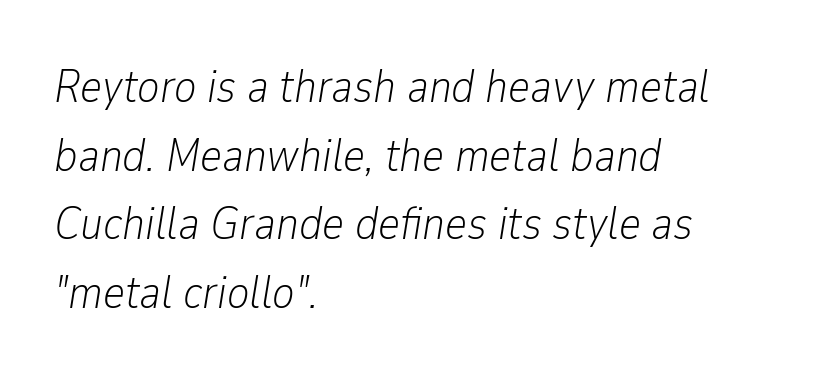
Proportional: the letters do not fall into vertical columns. Regular leading. Left-aligned paragraph, ragged on the right. Letters rest on an invisible, unmarked baseline.
